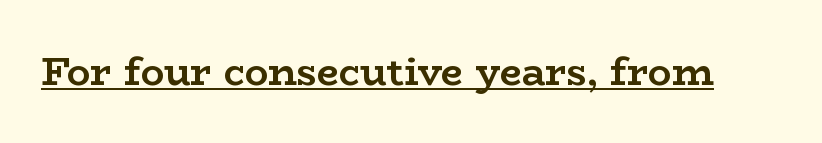
Q: Is the text bold? A: Yes.
Q: Is the text italic (slanted)? A: No, it is upright.
Q: Is the typeface a serif or a sans-serif typeface? A: Serif.
Q: Is the text underlined? A: Yes.
Q: Is the spacing between letters normal or unusually wide? A: Normal.
Q: Width (condensed, normal, or wide)? A: Wide.
Q: Stroke contrast? A: Low.
Q: x-height? A: Medium.
Q: Monospaced? A: No.
